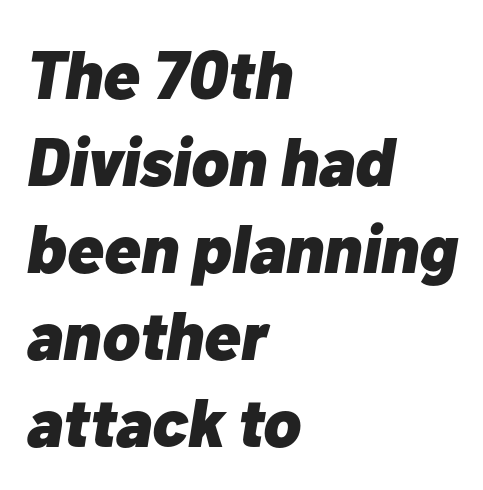
Descender tails drop into unmarked territory. You can tell it's italic because the verticals aren't actually vertical. Proportional: the letters do not fall into vertical columns. The rendering keeps characters at their native spacing. The ragged edge is on the right, which tells us the setting is flush left.
